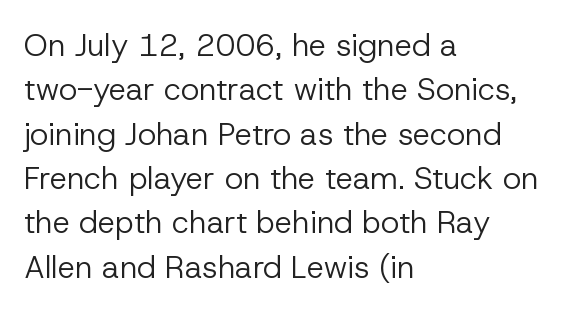
This rendering employs a face without finishing strokes, i.e., a sans-serif. The foot of each line stays bare and open. Each letter keeps its own natural width here, so spacing adapts to shape. Students, note that the glyphs here touch the page at normal intervals. The weight tops out at a normal text grade. Leading matches the norm, producing a regular column.
